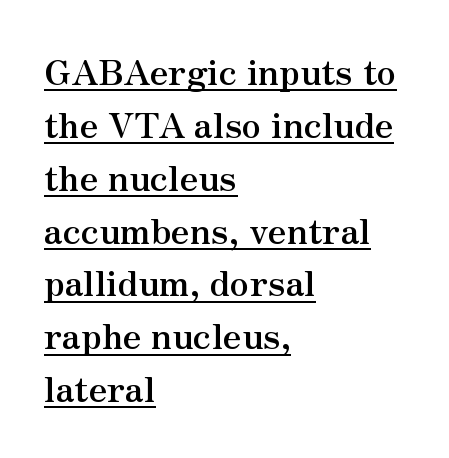
Q: Is the text bold? A: Yes.
Q: Is the text italic (slanted)? A: No, it is upright.
Q: Is the typeface a serif or a sans-serif typeface? A: Serif.
Q: Is the text underlined? A: Yes.
Q: How is the paragraph aligned? A: Left-aligned.
Q: Is the spacing between letters normal or unusually wide? A: Normal.
Q: Is the spacing between lines tight, normal or loose? A: Normal.
Q: Width (condensed, normal, or wide)? A: Normal.
Q: Stroke contrast? A: Medium.
Q: x-height? A: Small.
Q: Monospaced? A: No.
